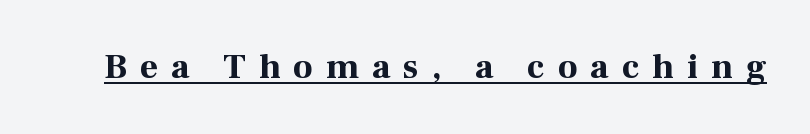
How are the letters spaced? Widely, with obvious added tracking. The designer went with a serif here, giving each stem small feet. Heavy, bold letterforms. Proportional: the letters do not fall into vertical columns. The rendering uses the underline text-decoration.
